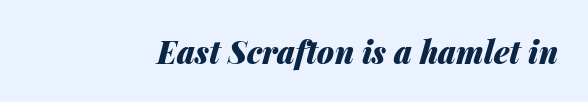
The image shows 31 px heavy type, italic (leaning right); set normal letter spacing, not underlined; medium stroke contrast and a medium x-height.
